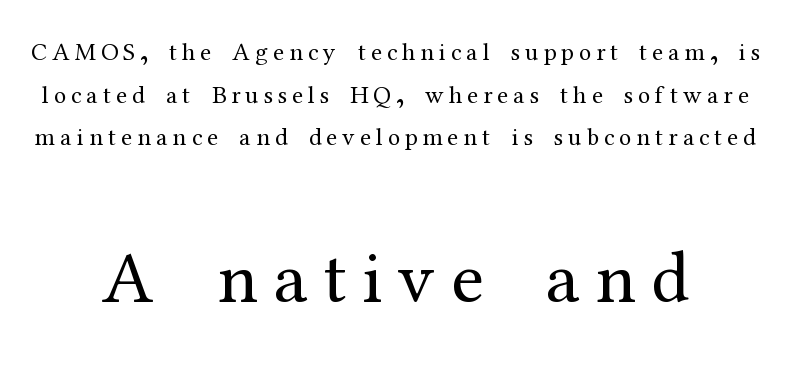
{"serif": "yes", "italic": "no", "bold": "no", "weight": "regular", "width": "normal", "stroke_contrast": "medium", "x_height": "medium", "monospaced": "no", "underline": "no", "line_spacing_ratio": 1.71, "letter_spacing": "wide", "letter_spacing_em": 0.2, "larger_block": "second", "size_ratio": 2.96, "glyph_px": 74}
